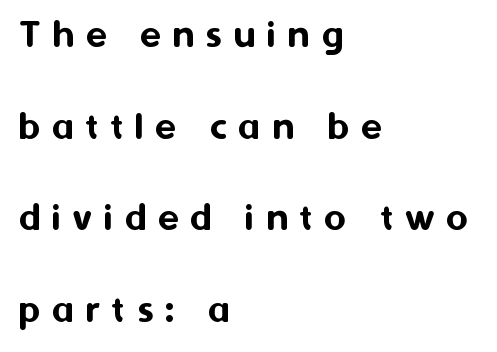
The image shows 42 px sans-serif type, upright; set left-aligned, loose line spacing (2.18x), unusually wide letter spacing (+0.28 em), not underlined; medium stroke contrast and a medium x-height.
